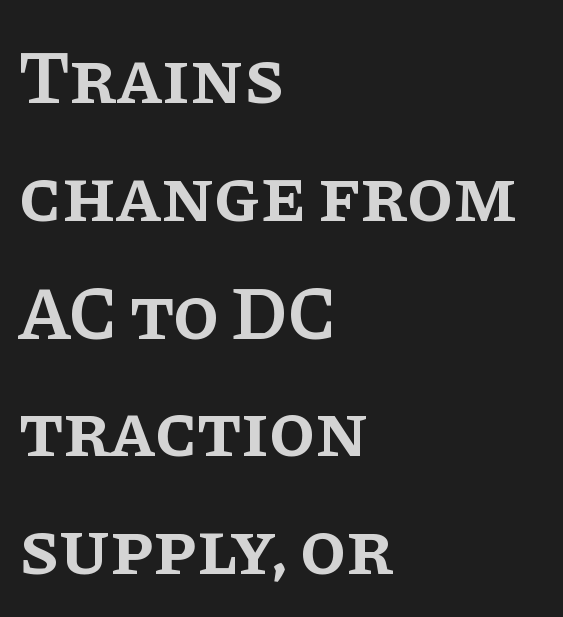
The image shows 76 px semibold serif type, upright; set left-aligned, normal line spacing (1.55x), normal letter spacing, not underlined; low stroke contrast and a large x-height.
